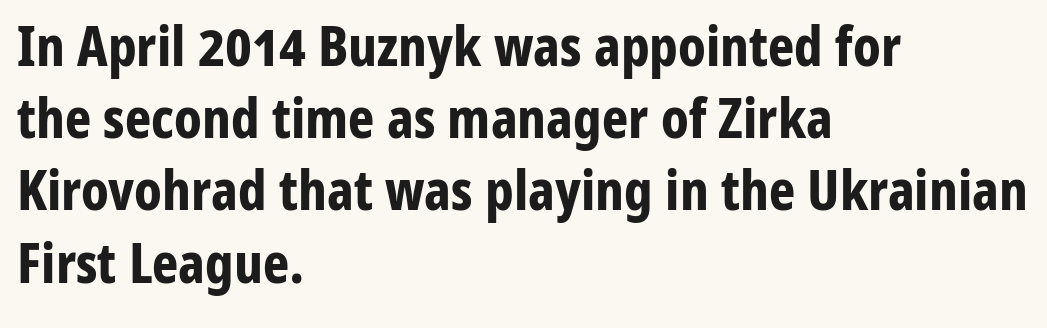
Observe the ordinary spacing: letters are neighbours, not strangers. The rendering anchors every line to the left-hand side. Posture: upright roman. Set as a true bold cut, around the 700 mark.
